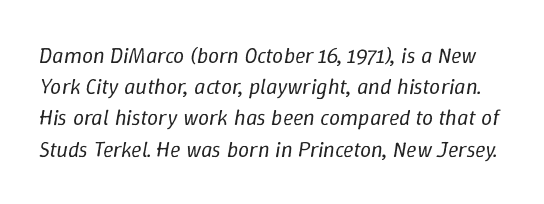
The image shows 22 px text type, italic (leaning right); set normal line spacing (1.42x), normal letter spacing, not underlined.
